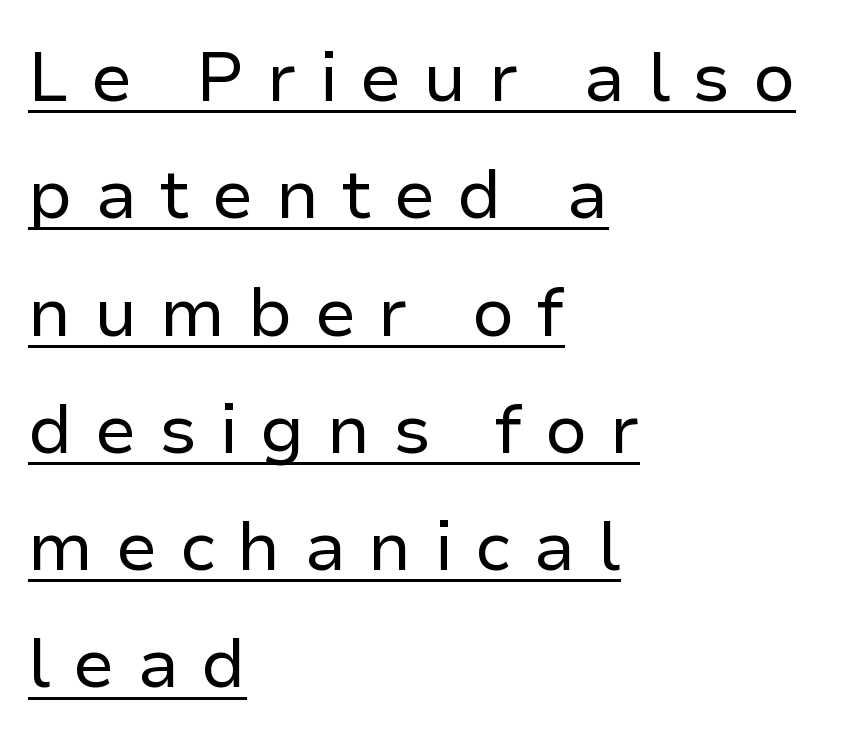
{"serif": "no", "italic": "no", "bold": "no", "weight": "regular", "width": "normal", "stroke_contrast": "low", "x_height": "medium", "monospaced": "no", "underline": "yes", "align": "left", "line_spacing": "normal", "line_spacing_ratio": 1.7, "letter_spacing": "wide", "letter_spacing_em": 0.32, "glyph_px": 69}
